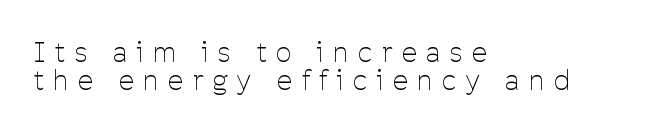
Q: Is the text bold? A: No.
Q: Is the text italic (slanted)? A: No, it is upright.
Q: Is the text underlined? A: No.
Q: How is the paragraph aligned? A: Left-aligned.
Q: Is the spacing between letters normal or unusually wide? A: Unusually wide.
Q: Is the spacing between lines tight, normal or loose? A: Tight.
